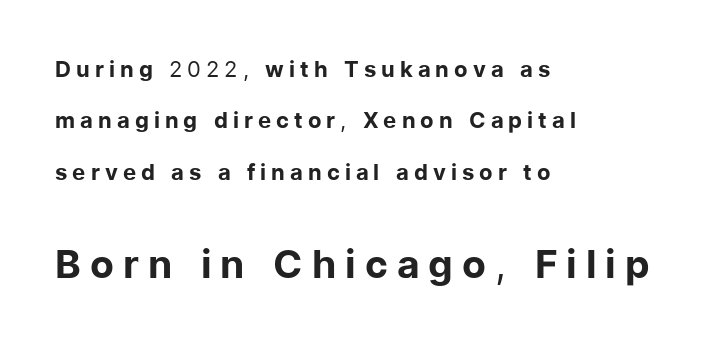
The image shows 39 px regular-weight sans-serif type, upright; set left-aligned, loose line spacing (2.33x), unusually wide letter spacing (+0.23 em), not underlined; the second (bottom) block is 1.77x larger; low stroke contrast and a medium x-height.
